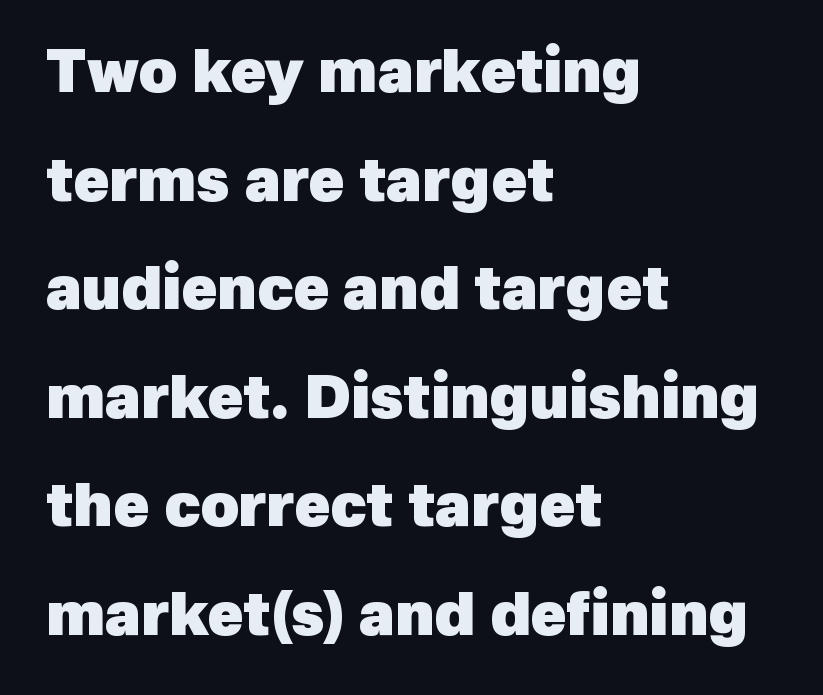
The passage shown is not underscored anywhere. Think of a printed novel: that variable character pitch is what you see here. The typeface chosen for these lines omits serifs. The tracking reads as untouched default to a designer's eye.
